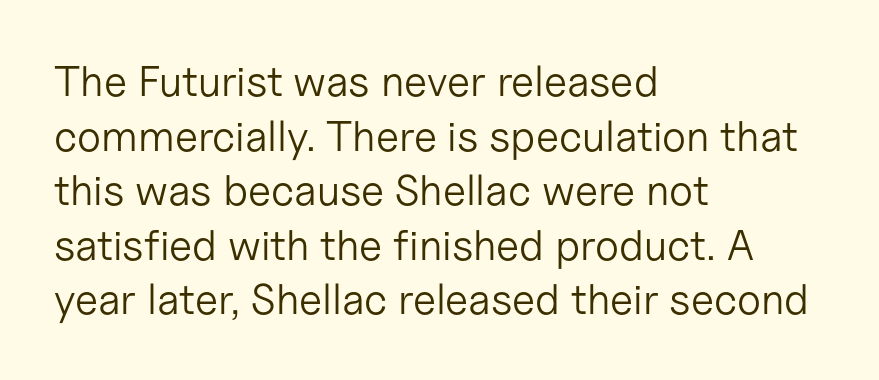
Q: Is the text bold? A: No.
Q: Is the text italic (slanted)? A: No, it is upright.
Q: Is the typeface a serif or a sans-serif typeface? A: Sans-serif.
Q: Is the text underlined? A: No.
Q: How is the paragraph aligned? A: Left-aligned.
Q: Is the spacing between letters normal or unusually wide? A: Normal.
Q: Is the spacing between lines tight, normal or loose? A: Normal.
Q: Width (condensed, normal, or wide)? A: Normal.
Q: Stroke contrast? A: Low.
Q: x-height? A: Medium.
Q: Monospaced? A: No.
